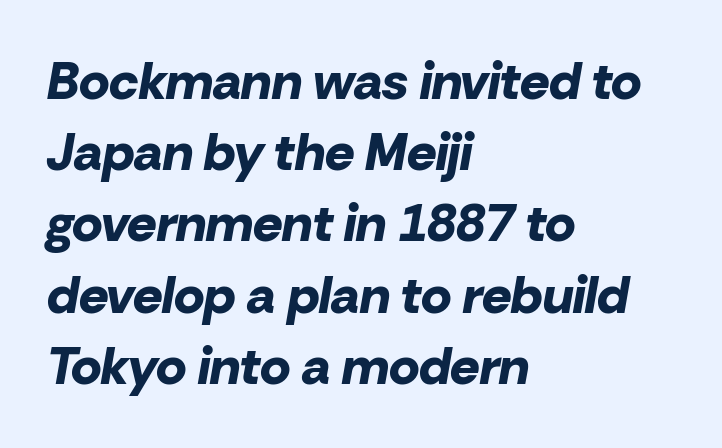
Q: Is the text bold? A: Yes.
Q: Is the text italic (slanted)? A: Yes, it leans right by about 10 degrees.
Q: Is the text underlined? A: No.
Q: How is the paragraph aligned? A: Left-aligned.
Q: Is the spacing between letters normal or unusually wide? A: Normal.
Q: Is the spacing between lines tight, normal or loose? A: Normal.
Q: Width (condensed, normal, or wide)? A: Normal.
Q: Stroke contrast? A: Low.
Q: x-height? A: Medium.
Q: Monospaced? A: No.
